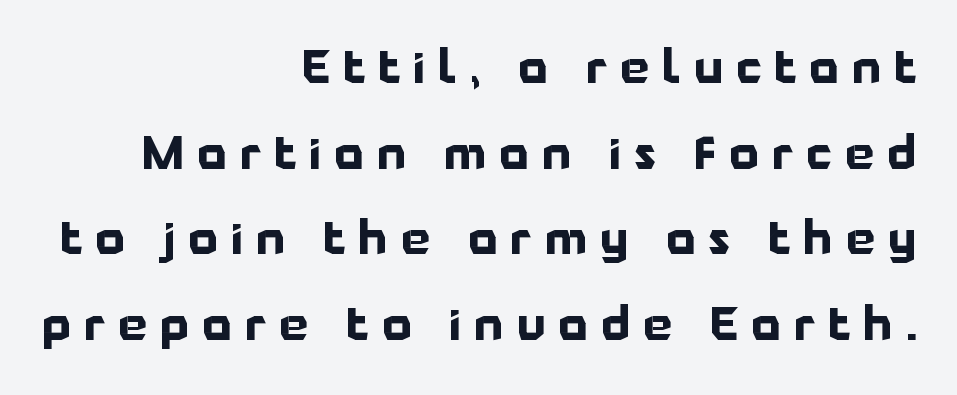
{"serif": "no", "italic": "no", "bold": "yes", "weight": "bold", "width": "normal", "stroke_contrast": "low", "x_height": "medium", "monospaced": "no", "underline": "no", "align": "right", "line_spacing_ratio": 1.86, "letter_spacing": "wide", "letter_spacing_em": 0.29, "glyph_px": 46}
